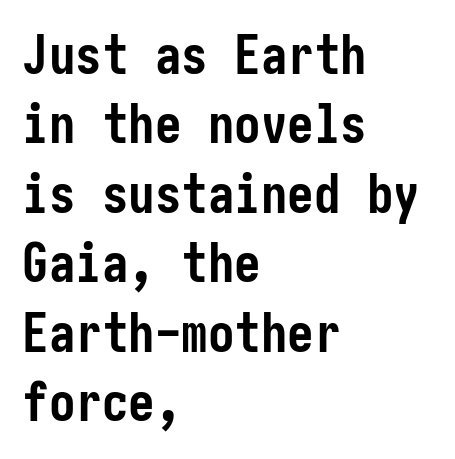
Is this a sans? Yes — the strokes have no serifs. The compositor pushed each line to the left boundary. Is there much room between lines? A standard amount, neither cramped nor airy. The typesetting leans heavy: a genuine bold.
